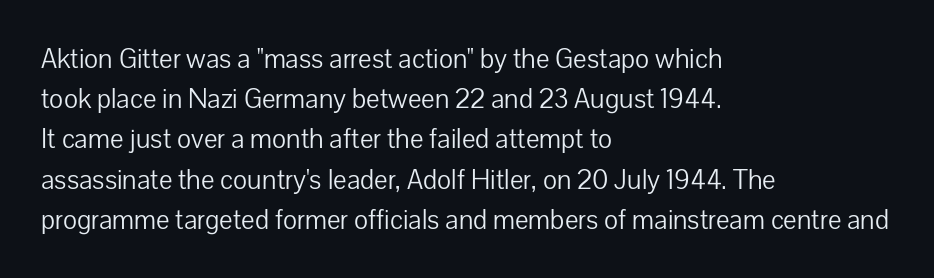
The paragraph shown leans on its left margin. Has an underline been added? It has not. The font's upright variant was chosen for this text. The cut favours lightness, reaching ordinary text weight at its darkest.
